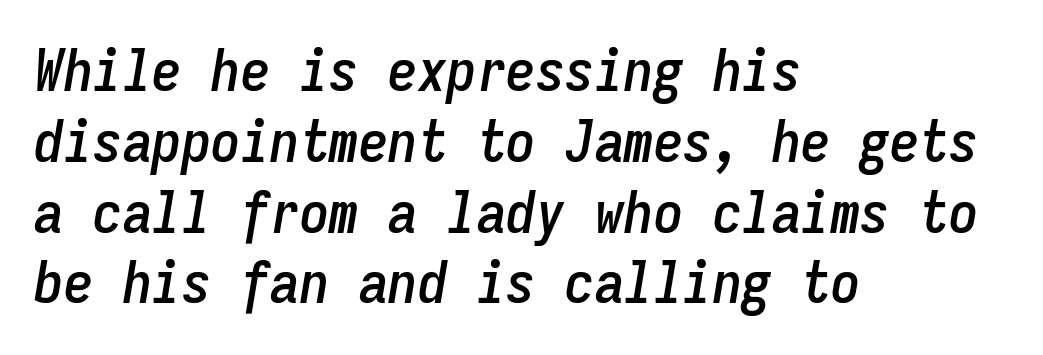
{"italic": "yes", "lean": "right", "slant_degrees": 9, "width": "condensed", "stroke_contrast": "low", "x_height": "medium", "monospaced": "yes", "underline": "no", "align": "left", "line_spacing_ratio": 1.2, "letter_spacing": "normal", "letter_spacing_em": 0.0, "glyph_px": 59}
